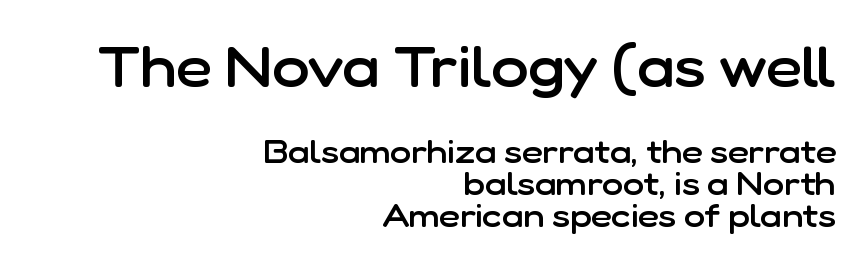
{"serif": "no", "italic": "no", "bold": "semi", "weight": "semibold", "width": "normal", "stroke_contrast": "low", "x_height": "medium", "monospaced": "no", "underline": "no", "align": "right", "line_spacing": "tight", "line_spacing_ratio": 0.99, "letter_spacing": "normal", "letter_spacing_em": 0.0, "larger_block": "first", "size_ratio": 1.75, "glyph_px": 56}
